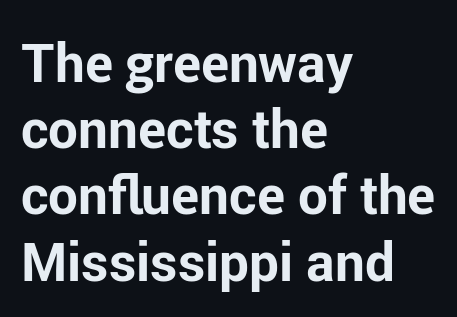
Q: Is the text bold? A: Yes.
Q: Is the text italic (slanted)? A: No, it is upright.
Q: Is the typeface a serif or a sans-serif typeface? A: Sans-serif.
Q: Is the text underlined? A: No.
Q: How is the paragraph aligned? A: Left-aligned.
Q: Is the spacing between letters normal or unusually wide? A: Normal.
Q: Is the spacing between lines tight, normal or loose? A: Normal.
Q: Width (condensed, normal, or wide)? A: Normal.
Q: Stroke contrast? A: Low.
Q: x-height? A: Medium.
Q: Monospaced? A: No.
